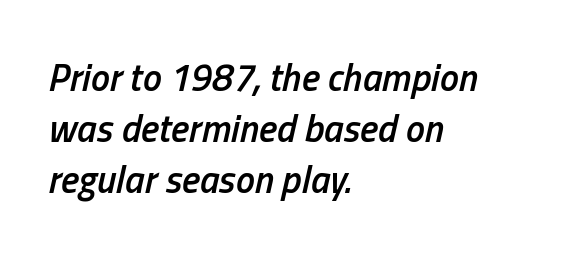
{"italic": "yes", "lean": "right", "slant_degrees": 13, "bold": "semi", "weight": "semibold", "width": "condensed", "stroke_contrast": "low", "x_height": "medium", "monospaced": "no", "underline": "no", "align": "left", "line_spacing": "normal", "line_spacing_ratio": 1.34, "letter_spacing": "normal", "letter_spacing_em": 0.0, "glyph_px": 38}
